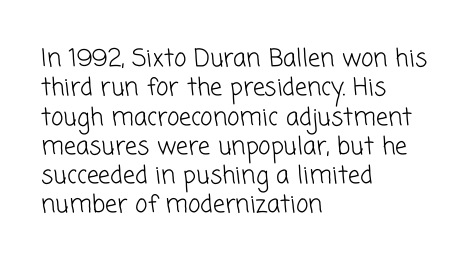
{"bold": "no", "underline": "no", "align": "left", "line_spacing_ratio": 1.22, "letter_spacing": "normal", "letter_spacing_em": 0.0, "glyph_px": 24}
